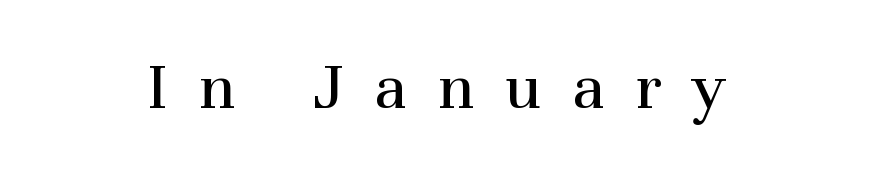
{"serif": "yes", "italic": "no", "bold": "no", "weight": "regular", "width": "normal", "stroke_contrast": "medium", "x_height": "medium", "monospaced": "no", "underline": "no", "align": "center", "letter_spacing": "wide", "letter_spacing_em": 0.44, "glyph_px": 70}
